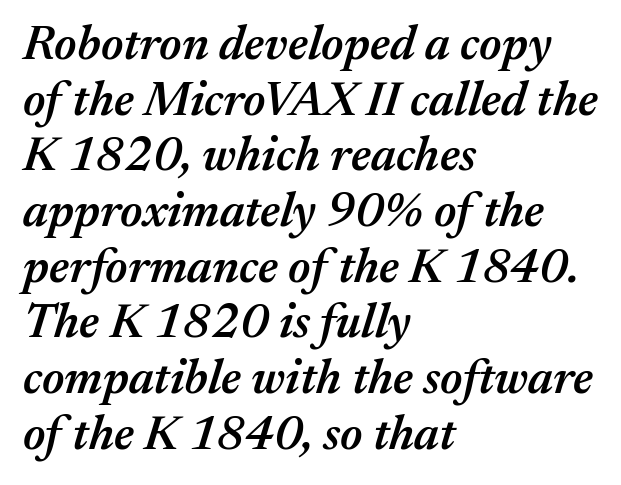
This is oblique type, the kind used for emphasis or titles. The space directly below the letters is spotless. The letterforms sit shoulder to shoulder at normal distance. Moderately thickened strokes mark this as semibold type.
